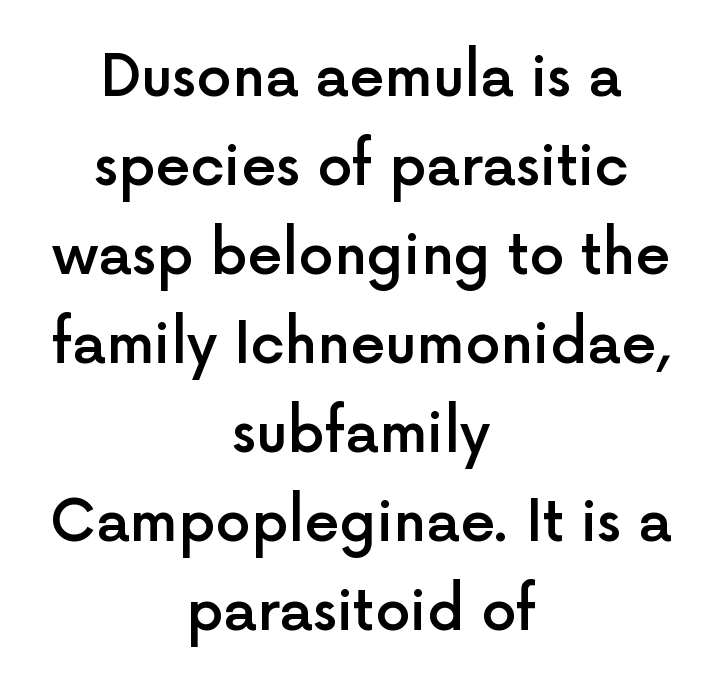
Spacing verdict: proportional, widths tailored to each character. Look at the bottom of the vertical strokes: they stop flat, with no serifs. Neither beginnings nor endings align; midpoints do. It's the straight-up-and-down kind of type. Students, this is semibold: more ink than regular, less than bold. Leading matches the norm, producing a regular column.
